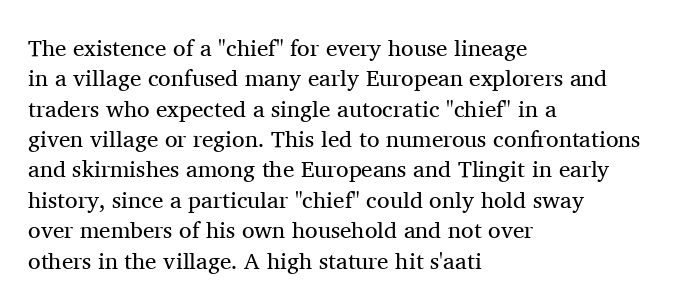
The image shows 23 px text type, upright; set left-aligned, normal line spacing (1.32x), normal letter spacing, not underlined.
